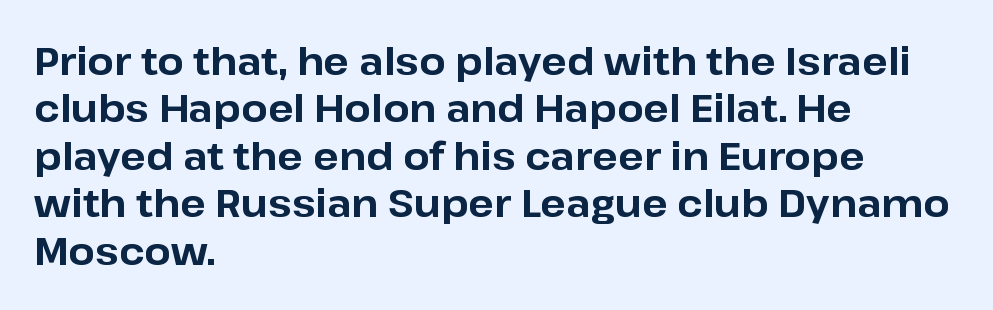
Heavy-handed strokes throughout: this text is bold. Lines of text with bare space underneath. How are the letters spaced? Ordinarily, with no added tracking. If you measured baseline to baseline, you'd find a middling distance. The letters advance in unequal steps, a hallmark of proportional type.
